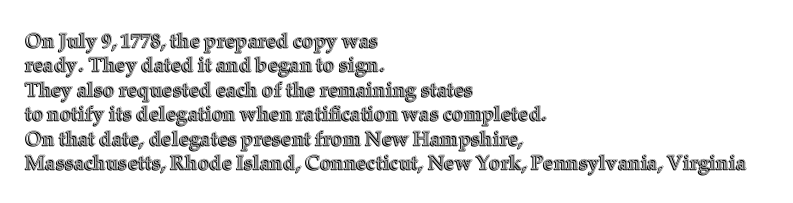
Look at the tracking — it's just the regular setting, nothing added. Horizontal alignment here is leftward, the default for most running prose. Clear beneath every line of the passage. Unlike italic type, these characters show no tilt at all.
